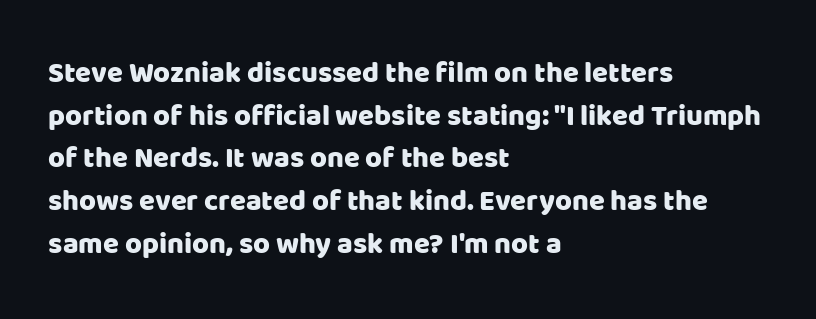
{"serif": "no", "italic": "no", "width": "normal", "stroke_contrast": "low", "x_height": "large", "monospaced": "no", "underline": "no", "align": "left", "line_spacing": "normal", "line_spacing_ratio": 1.47, "letter_spacing": "normal", "letter_spacing_em": 0.0, "glyph_px": 29}
